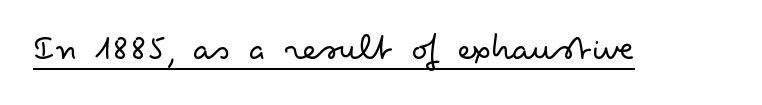
The image shows 38 px light, wide sans-serif type, upright; set normal letter spacing, underlined; low stroke contrast and a small x-height.
